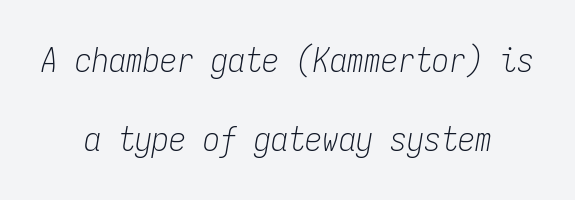
Q: Is the text bold? A: No.
Q: Is the text italic (slanted)? A: Yes, it leans right by about 9 degrees.
Q: Is the text underlined? A: No.
Q: How is the paragraph aligned? A: Centered.
Q: Is the spacing between letters normal or unusually wide? A: Normal.
Q: Is the spacing between lines tight, normal or loose? A: Loose.
Q: Width (condensed, normal, or wide)? A: Condensed.
Q: Stroke contrast? A: Low.
Q: x-height? A: Medium.
Q: Monospaced? A: Yes.
